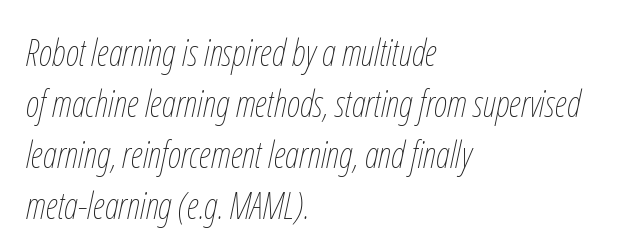
{"italic": "yes", "lean": "right", "slant_degrees": 12, "bold": "no", "weight": "thin", "width": "condensed", "stroke_contrast": "low", "x_height": "medium", "monospaced": "no", "underline": "no", "align": "left", "line_spacing": "normal", "line_spacing_ratio": 1.38, "letter_spacing": "normal", "letter_spacing_em": 0.0, "glyph_px": 37}
